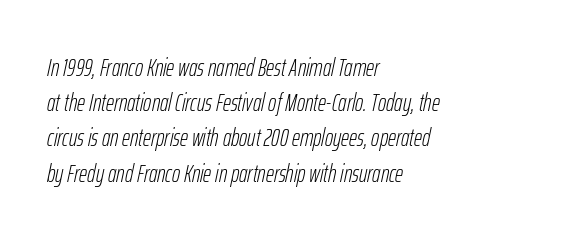
Quick note: italic. The foot of each line stays bare and open. Alignment: flush left. Heaviness? Minimal to ordinary, like unemphasized prose. Baseline-to-baseline distance is the conventional proportion of letter height. The line texture is even and compact thanks to regular tracking.
